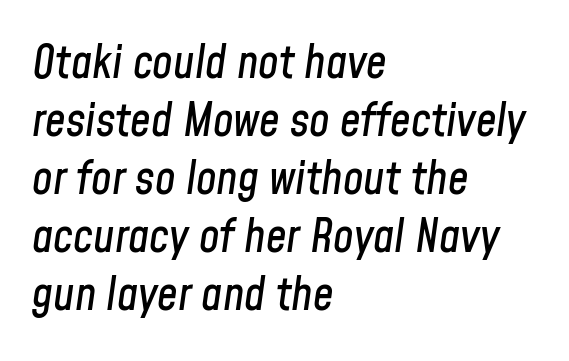
The image shows 46 px condensed type, italic (leaning right); set left-aligned, normal line spacing (1.26x), normal letter spacing, not underlined; low stroke contrast and a medium x-height.
